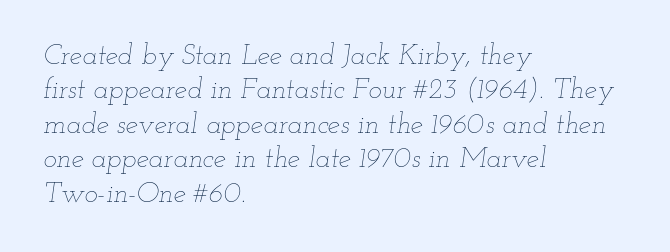
Q: Is the text bold? A: No.
Q: Is the text italic (slanted)? A: Yes, it leans right by about 12 degrees.
Q: Is the text underlined? A: No.
Q: How is the paragraph aligned? A: Left-aligned.
Q: Is the spacing between letters normal or unusually wide? A: Normal.
Q: Width (condensed, normal, or wide)? A: Wide.
Q: Stroke contrast? A: Low.
Q: x-height? A: Small.
Q: Monospaced? A: No.
